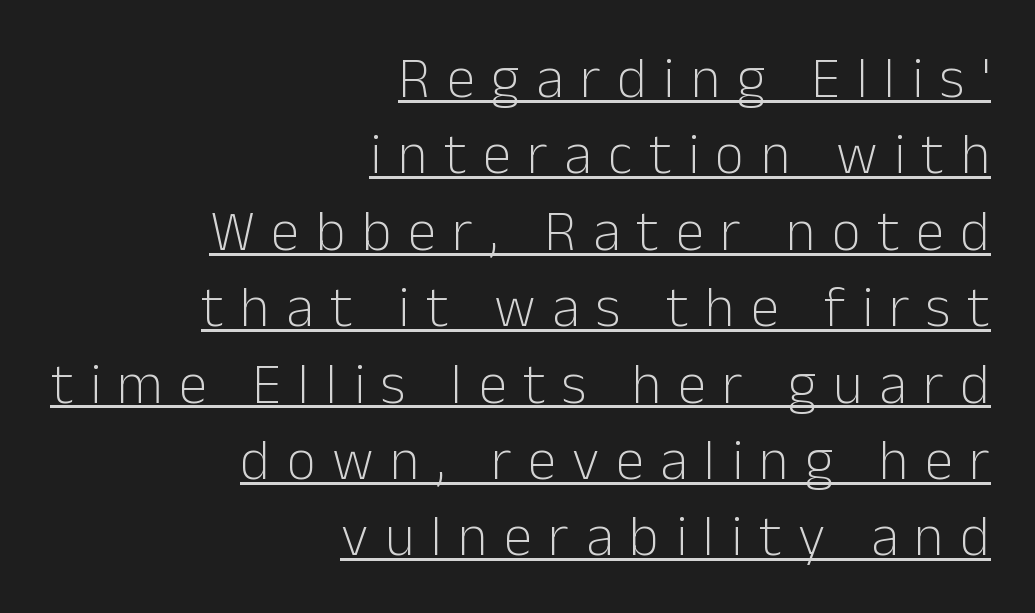
{"serif": "no", "italic": "no", "bold": "no", "weight": "light", "width": "normal", "stroke_contrast": "low", "x_height": "medium", "monospaced": "no", "underline": "yes", "align": "right", "line_spacing": "normal", "line_spacing_ratio": 1.34, "letter_spacing": "wide", "letter_spacing_em": 0.29, "glyph_px": 57}
